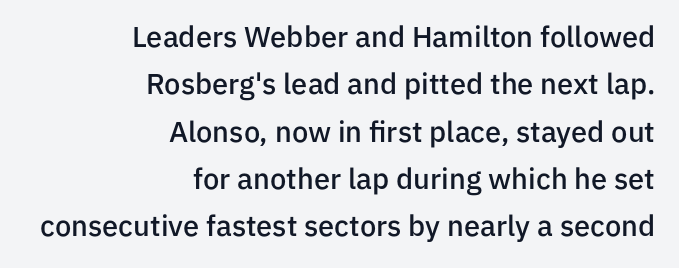
{"serif": "no", "italic": "no", "bold": "semi", "weight": "semibold", "width": "normal", "stroke_contrast": "low", "x_height": "medium", "monospaced": "no", "underline": "no", "align": "right", "line_spacing": "normal", "line_spacing_ratio": 1.63, "letter_spacing": "normal", "letter_spacing_em": 0.0, "glyph_px": 29}
